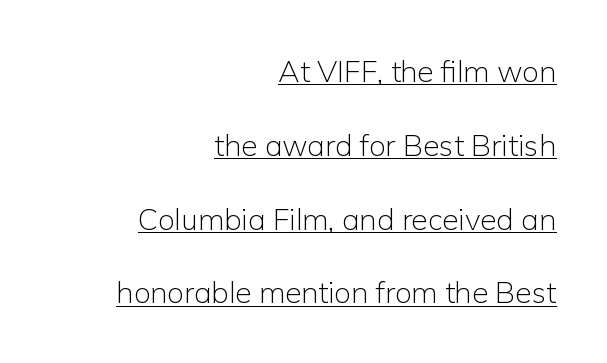
Is this a heavy cut? Hardly; it is regular or lighter. Nope, no serifs anywhere on these letters. In designer terms, the underline attribute is active on this setting. How are the letters spaced? Ordinarily, with no added tracking. Quick note: interline space is abundant. This sample has the flowing, uneven cadence of proportional lettering.
